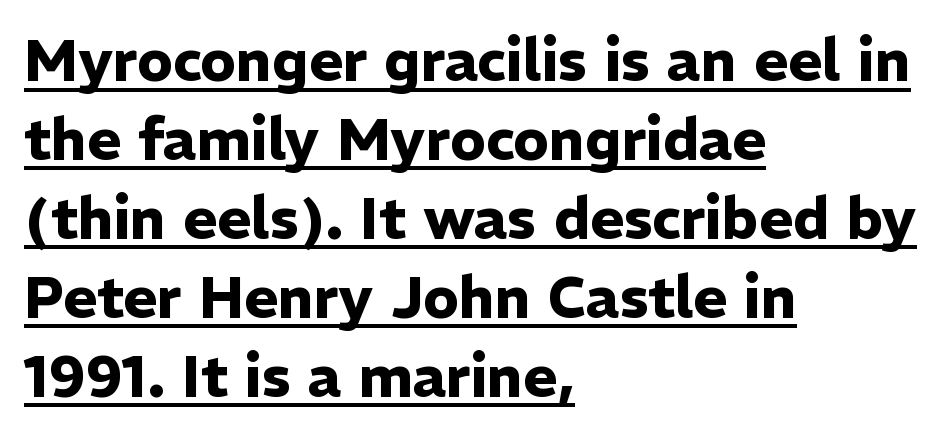
Nothing sits at the stroke ends, so this counts as sans-serif. Interline gaps are of average width in this sample. Chunky letters — that's bold for sure. The lines in this sample share a left origin and differ only in where they stop. Between one letter and the next there's only the usual sliver of space.
